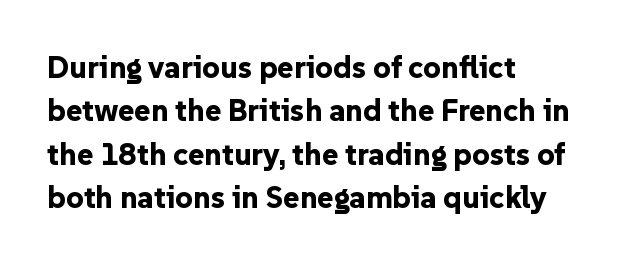
{"serif": "no", "italic": "no", "bold": "yes", "weight": "bold", "width": "normal", "stroke_contrast": "low", "x_height": "medium", "monospaced": "no", "underline": "no", "align": "left", "line_spacing": "normal", "line_spacing_ratio": 1.4, "letter_spacing": "normal", "letter_spacing_em": 0.0, "glyph_px": 31}
